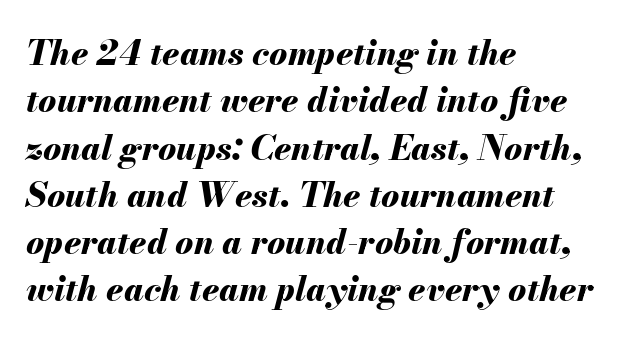
{"italic": "yes", "lean": "right", "slant_degrees": 13, "bold": "yes", "weight": "bold", "width": "normal", "stroke_contrast": "medium", "x_height": "small", "monospaced": "no", "underline": "no", "align": "left", "line_spacing": "normal", "line_spacing_ratio": 1.39, "letter_spacing": "normal", "letter_spacing_em": 0.0, "glyph_px": 34}
